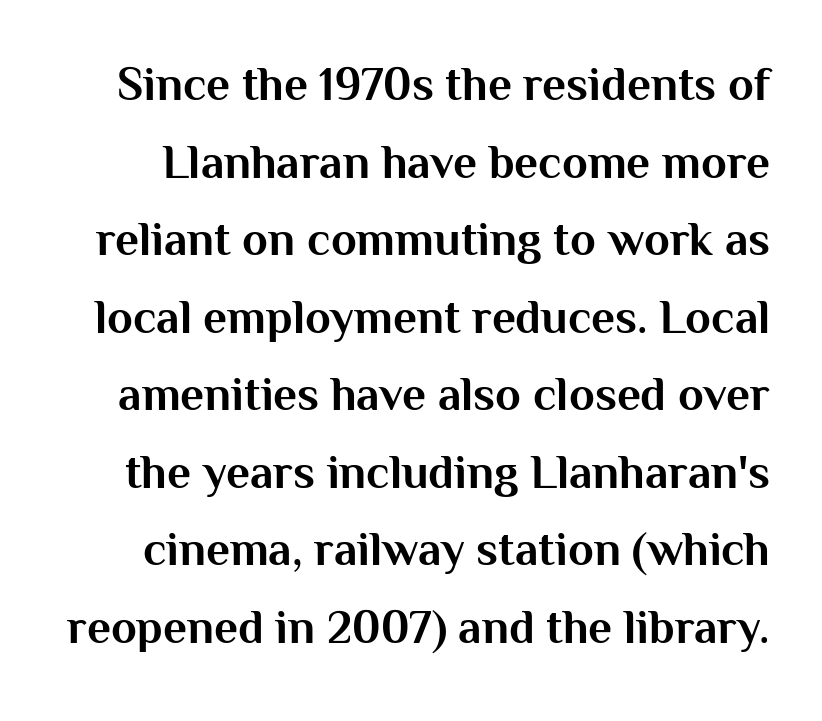
{"serif": "no", "italic": "no", "bold": "yes", "weight": "bold", "width": "normal", "stroke_contrast": "medium", "x_height": "medium", "monospaced": "no", "underline": "no", "line_spacing": "normal", "line_spacing_ratio": 1.65, "letter_spacing": "normal", "letter_spacing_em": 0.0, "glyph_px": 47}
